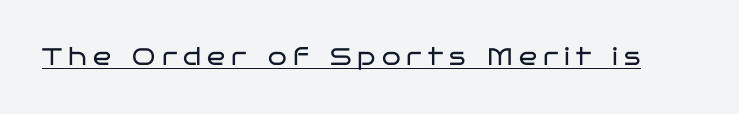
Q: Is the text bold? A: No.
Q: Is the text italic (slanted)? A: No, it is upright.
Q: Is the text underlined? A: Yes.
Q: Is the spacing between letters normal or unusually wide? A: Unusually wide.
